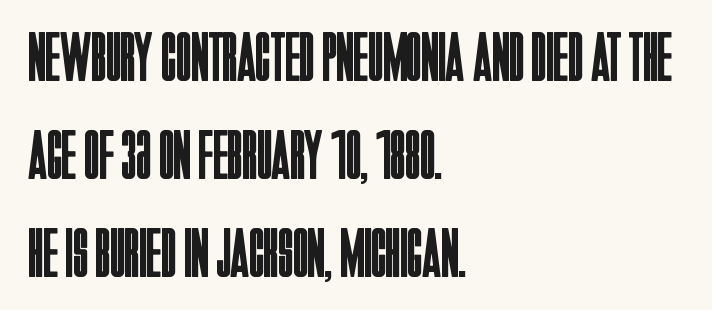
The image shows 70 px regular-weight, condensed sans-serif type, upright; set left-aligned, normal line spacing (1.4x), normal letter spacing, not underlined; low stroke contrast and a large x-height.
